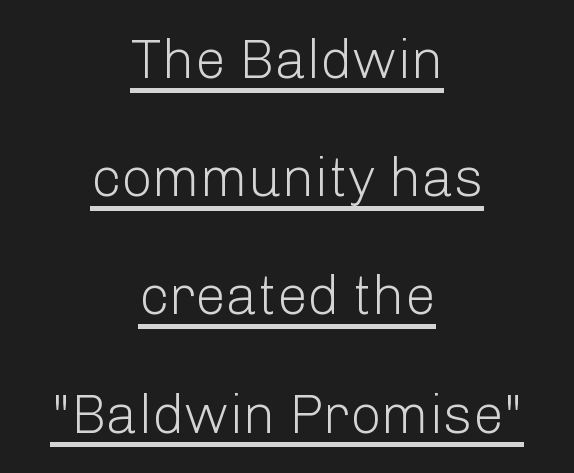
The image shows 55 px light sans-serif type, upright; set centered, loose line spacing (2.15x), normal letter spacing, underlined; low stroke contrast and a medium x-height.
